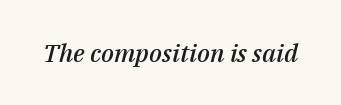
{"italic": "yes", "lean": "right", "slant_degrees": 14, "bold": "semi", "underline": "no", "letter_spacing": "normal", "letter_spacing_em": 0.0, "glyph_px": 25}
